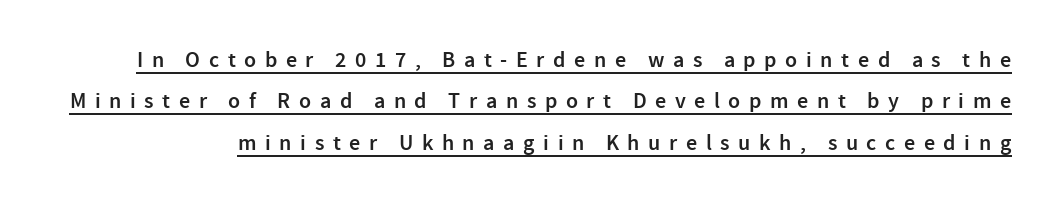
The image shows 22 px text type, upright; set line spacing 1.88x, unusually wide letter spacing (+0.39 em), underlined.
